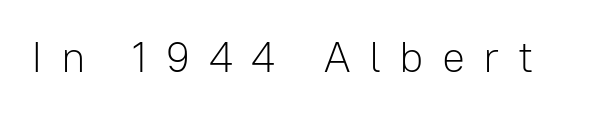
The image shows 43 px light sans-serif type, upright; set unusually wide letter spacing (+0.42 em), not underlined; low stroke contrast and a medium x-height.
